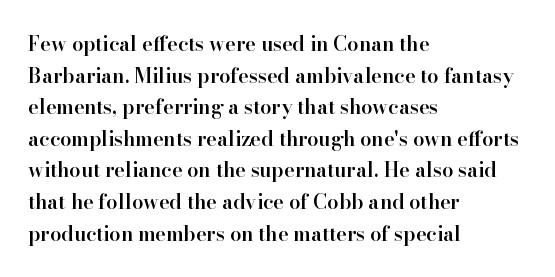
Q: Is the text bold? A: Semi-bold.
Q: Is the text italic (slanted)? A: No, it is upright.
Q: Is the text underlined? A: No.
Q: How is the paragraph aligned? A: Left-aligned.
Q: Is the spacing between letters normal or unusually wide? A: Normal.
Q: Is the spacing between lines tight, normal or loose? A: Normal.
